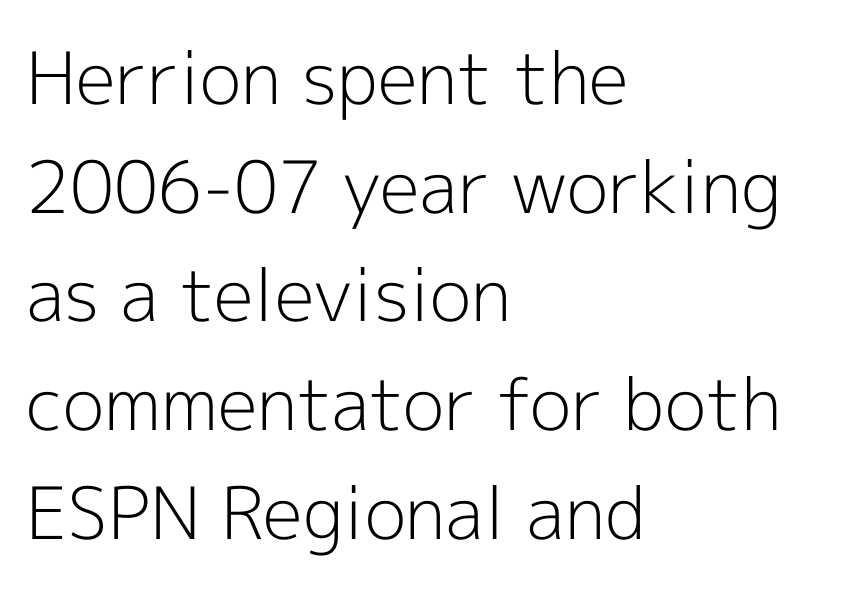
The image shows 72 px light sans-serif type, upright; set left-aligned, normal line spacing (1.51x), normal letter spacing, not underlined; a medium x-height.
